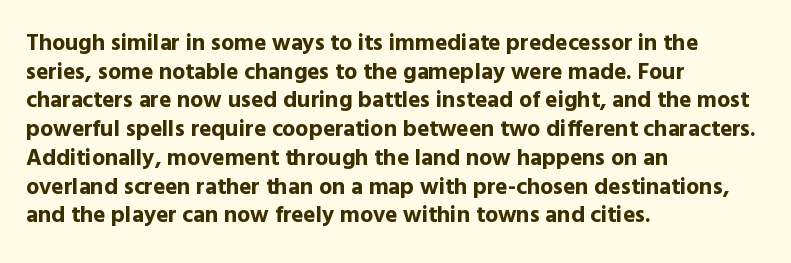
{"italic": "no", "bold": "yes", "underline": "no", "align": "left", "line_spacing": "normal", "line_spacing_ratio": 1.25, "letter_spacing": "normal", "letter_spacing_em": 0.0, "glyph_px": 23}
